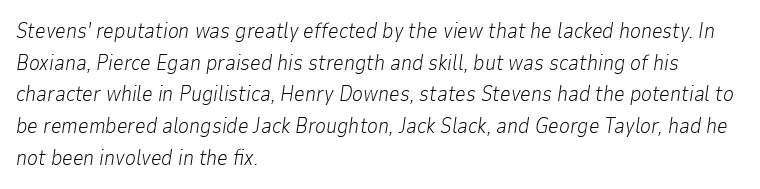
{"italic": "yes", "lean": "right", "slant_degrees": 9, "bold": "no", "underline": "no", "align": "left", "line_spacing": "normal", "line_spacing_ratio": 1.51, "letter_spacing": "normal", "letter_spacing_em": 0.0, "glyph_px": 21}
